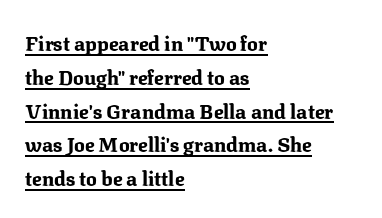
{"italic": "no", "bold": "yes", "underline": "yes", "align": "left", "line_spacing": "normal", "line_spacing_ratio": 1.69, "letter_spacing": "normal", "letter_spacing_em": 0.0, "glyph_px": 20}
